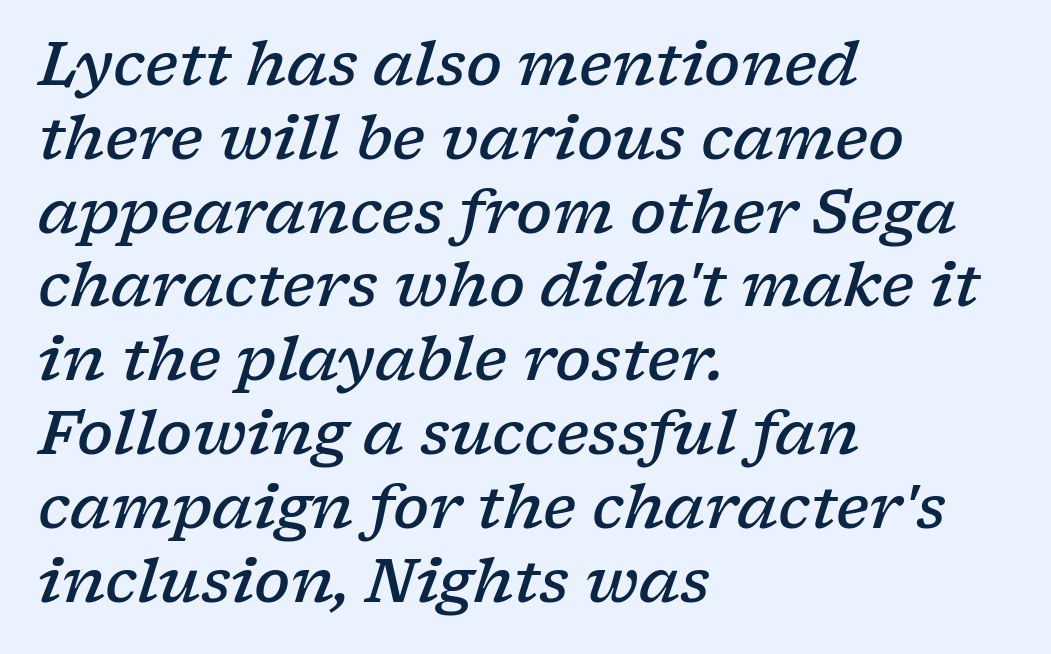
{"serif": "yes", "italic": "yes", "lean": "right", "slant_degrees": 17, "bold": "semi", "weight": "semibold", "width": "wide", "stroke_contrast": "low", "x_height": "medium", "monospaced": "no", "underline": "no", "align": "left", "line_spacing_ratio": 1.23, "letter_spacing": "normal", "letter_spacing_em": 0.0, "glyph_px": 60}
